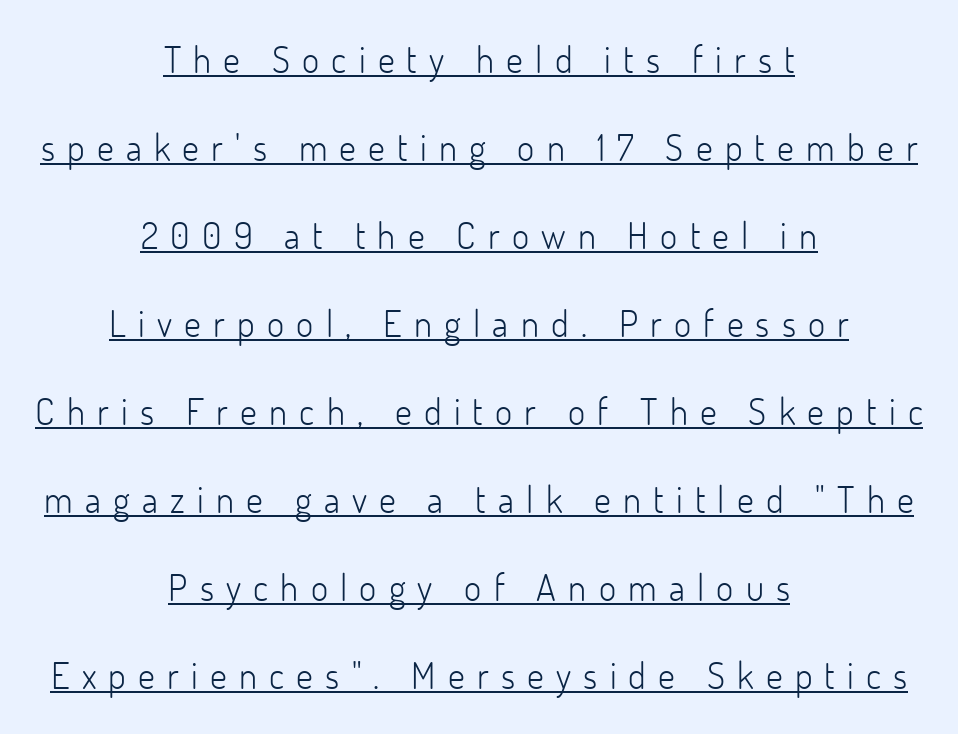
The letters advance in unequal steps, a hallmark of proportional type. The designer dialed line spacing up above the default. One-word summary of the alignment: center. The type is letterspaced generously, with wide tracking. The specimen includes a rule beneath the text block's lines. The cut favours lightness, reaching ordinary text weight at its darkest.
